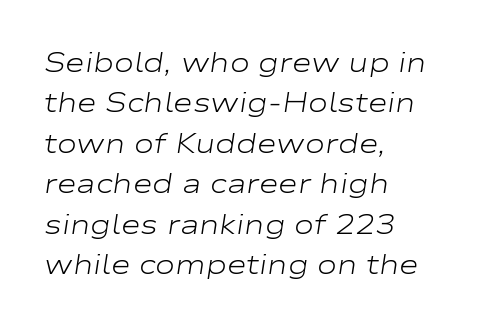
The image shows 27 px text type, italic (leaning right); set left-aligned, normal line spacing (1.5x), normal letter spacing, not underlined.
